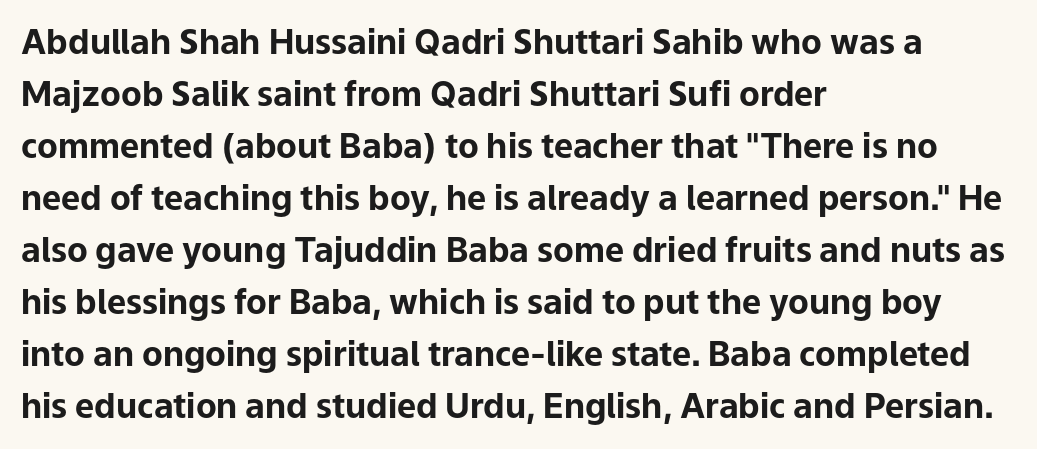
Reading down the column, the eye jumps a familiar distance to each next line. Looks like regular typesetting: each glyph gets only the width it needs. Characters remain perfectly vertical along every line. Every letter is thick-stroked: bold, no question.
